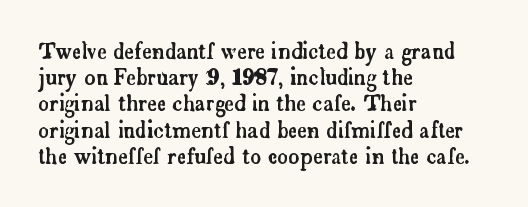
A typesetter would call this leading conventional body-copy spacing. Upright lettering throughout. This rendering uses left alignment, leaving the right contour irregular. The letterforms sit shoulder to shoulder at normal distance. Decoration check: the copy has no underline.
